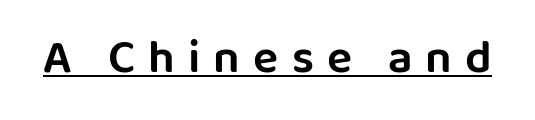
The image shows 47 px sans-serif type, upright; set unusually wide letter spacing (+0.28 em), underlined; low stroke contrast and a large x-height.
